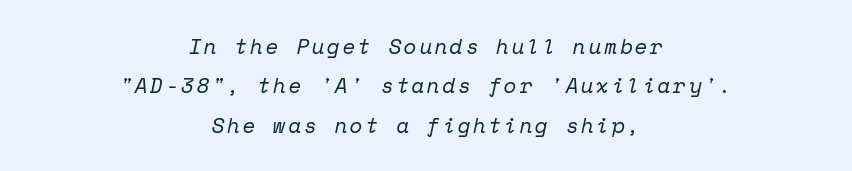
Bold? No — there's no thickening of the strokes. Caption: multi-line text, centered on the measure. The passage shown is not underscored anywhere. Observe the lean: these are italic letterforms.
